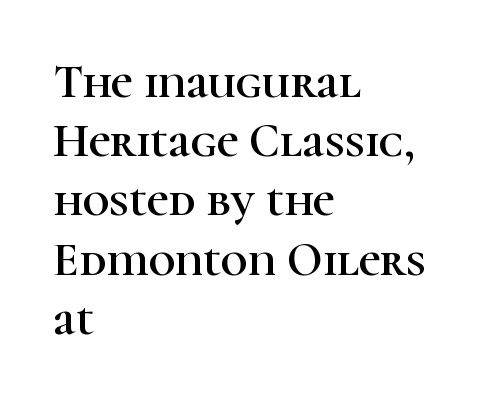
Look at the bottom of the vertical strokes: they flare into serifs here. Character widths vary here, with narrow letters taking less room than wide ones. Alignment: flush left. Every character sits straight up, as roman type does. The space beneath each line is pristine and unruled.
